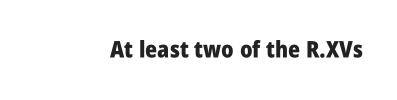
Notice how thick the strokes are: this is what a full bold looks like. In terms of letterspacing, this is plain default setting. The specimen omits any rule beneath the text block's lines. The lettering stays uniformly vertical, giving the passage a roman look.
